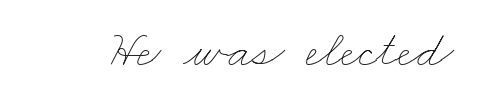
Q: Is the text bold? A: No.
Q: Is the text underlined? A: No.
Q: Is the spacing between letters normal or unusually wide? A: Normal.
Q: Width (condensed, normal, or wide)? A: Wide.
Q: Stroke contrast? A: Low.
Q: x-height? A: Small.
Q: Monospaced? A: No.
